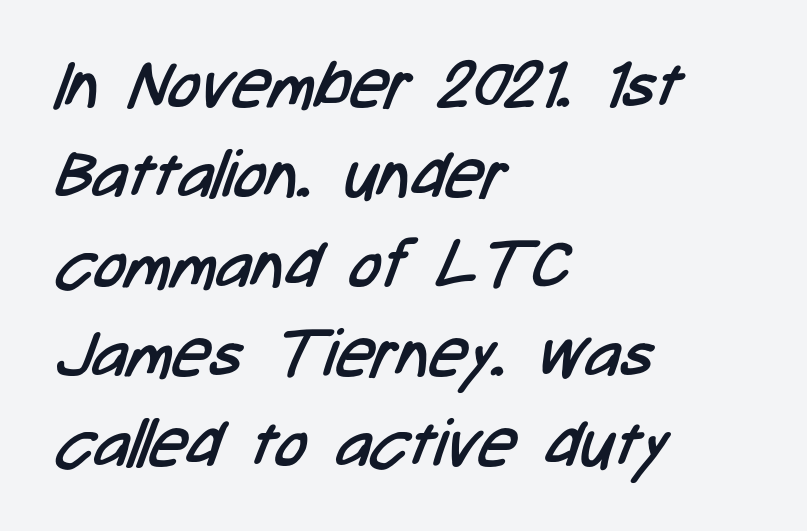
The image shows 66 px regular-weight, condensed sans-serif type; set left-aligned, normal line spacing (1.36x), normal letter spacing, not underlined; low stroke contrast and a medium x-height.
